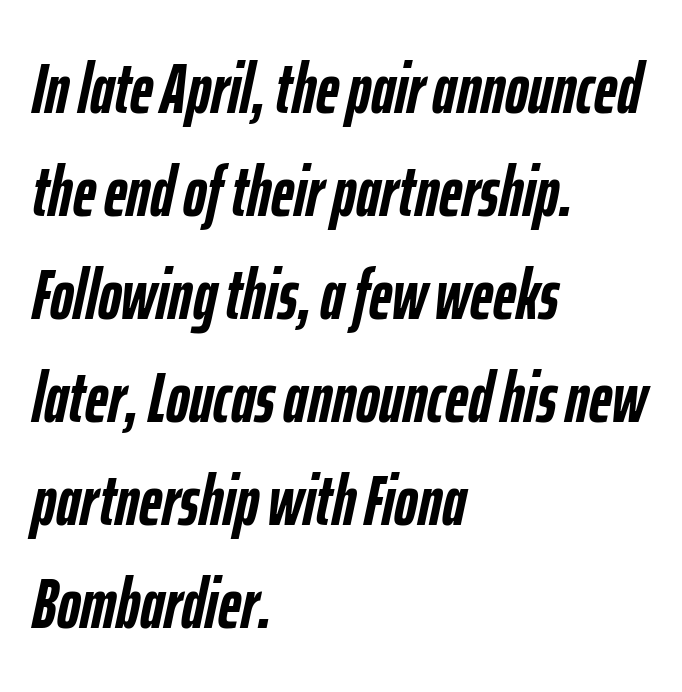
Q: Is the text bold? A: Yes.
Q: Is the text italic (slanted)? A: Yes, it leans right by about 12 degrees.
Q: Is the text underlined? A: No.
Q: How is the paragraph aligned? A: Left-aligned.
Q: Is the spacing between letters normal or unusually wide? A: Normal.
Q: Is the spacing between lines tight, normal or loose? A: Normal.
Q: Width (condensed, normal, or wide)? A: Condensed.
Q: Stroke contrast? A: Low.
Q: x-height? A: Medium.
Q: Monospaced? A: No.
